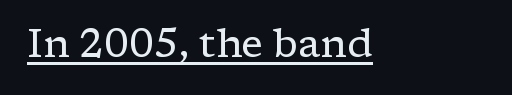
Here the designer chose a conventional face with non-uniform glyph widths. No italicization has been applied; the sample stays upright. The glyphs are accompanied by a horizontal stroke just below them. Is the stroke heavy? The answer is a plain regular-or-lighter. A serif font was chosen for this passage.
